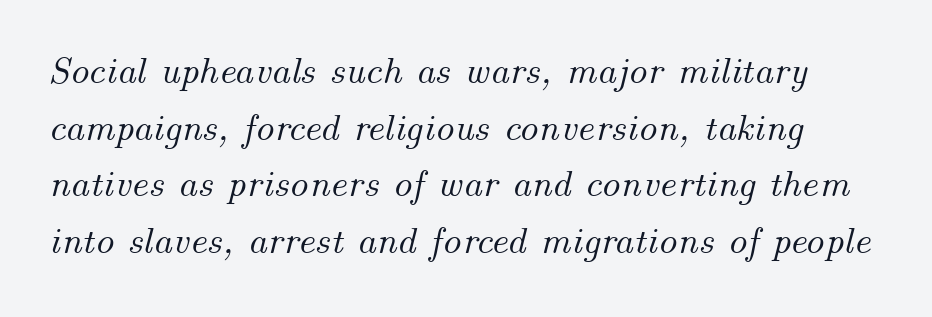
Q: Is the text italic (slanted)? A: Yes, it leans right by about 14 degrees.
Q: Is the text underlined? A: No.
Q: Is the spacing between letters normal or unusually wide? A: Normal.
Q: Is the spacing between lines tight, normal or loose? A: Normal.
Q: Width (condensed, normal, or wide)? A: Normal.
Q: Stroke contrast? A: Medium.
Q: x-height? A: Small.
Q: Monospaced? A: No.
